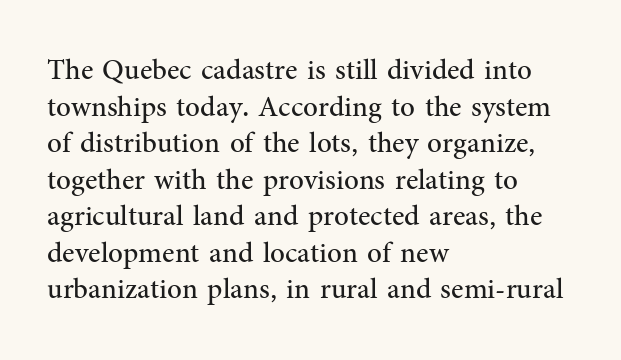
The image shows 29 px regular-weight serif type, upright; set left-aligned, normal line spacing (1.26x), normal letter spacing, not underlined; medium stroke contrast and a medium x-height.
